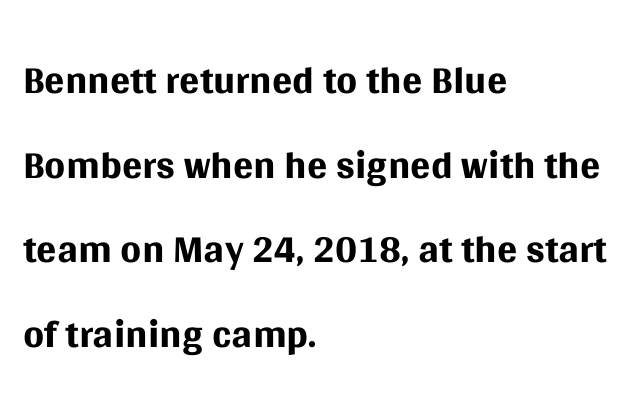
The letters advance in unequal steps, a hallmark of proportional type. Is the type heavy? It reads as light-to-regular instead. Visually the block forms a straight wall on the left and a jagged coastline on the right. Tracking value appears to be zero — textbook default spacing. Vertically, the passage feels balanced, rows spaced as you'd expect.
